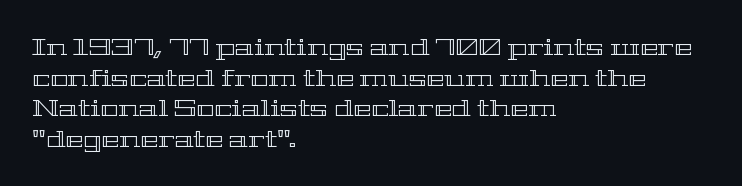
The image shows 24 px text type, upright; set left-aligned, normal line spacing (1.28x), normal letter spacing, not underlined.
